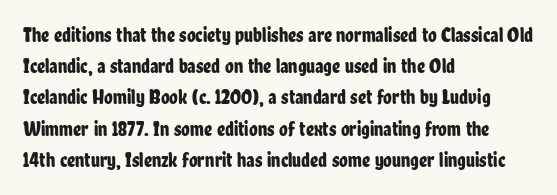
The image shows 20 px text type, upright; set left-aligned, normal line spacing (1.56x), normal letter spacing, not underlined.
